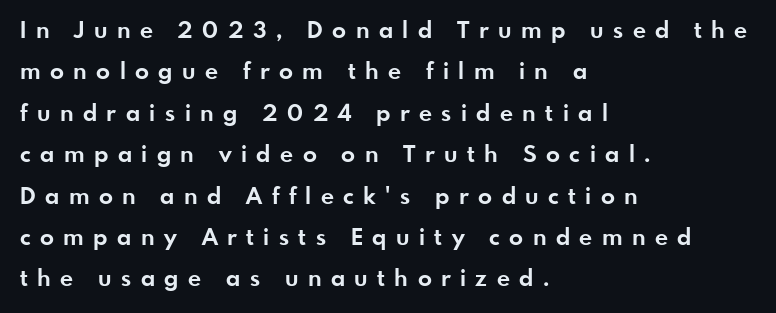
The image shows 23 px bold type, upright; set left-aligned, line spacing 1.8x, unusually wide letter spacing (+0.41 em), not underlined.
